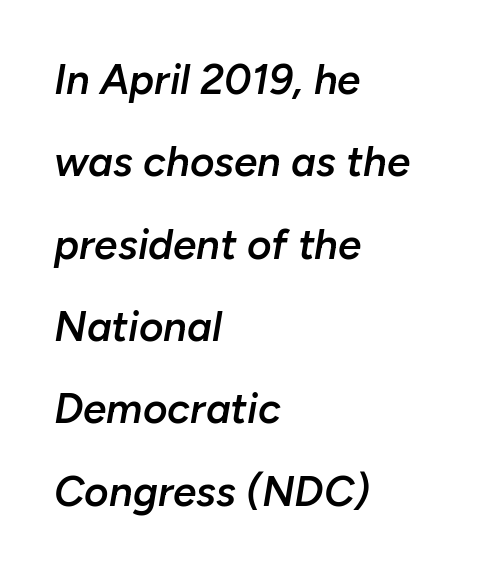
Q: Is the text bold? A: Semi-bold.
Q: Is the text italic (slanted)? A: Yes, it leans right by about 10 degrees.
Q: Is the text underlined? A: No.
Q: How is the paragraph aligned? A: Left-aligned.
Q: Is the spacing between letters normal or unusually wide? A: Normal.
Q: Is the spacing between lines tight, normal or loose? A: Loose.
Q: Width (condensed, normal, or wide)? A: Normal.
Q: Stroke contrast? A: Low.
Q: x-height? A: Medium.
Q: Monospaced? A: No.
